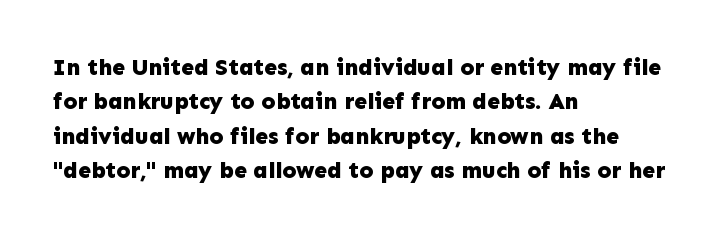
Q: Is the text bold? A: Yes.
Q: Is the text italic (slanted)? A: No, it is upright.
Q: Is the text underlined? A: No.
Q: How is the paragraph aligned? A: Left-aligned.
Q: Is the spacing between letters normal or unusually wide? A: Normal.
Q: Is the spacing between lines tight, normal or loose? A: Normal.
